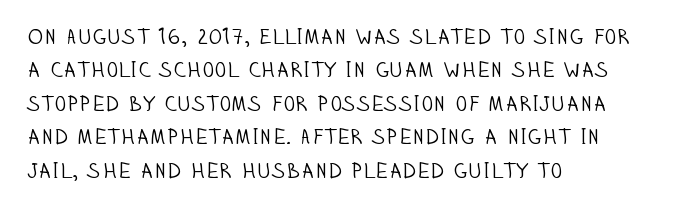
{"italic": "no", "bold": "no", "underline": "no", "align": "left", "line_spacing": "normal", "line_spacing_ratio": 1.52, "letter_spacing": "normal", "letter_spacing_em": 0.0, "glyph_px": 22}
